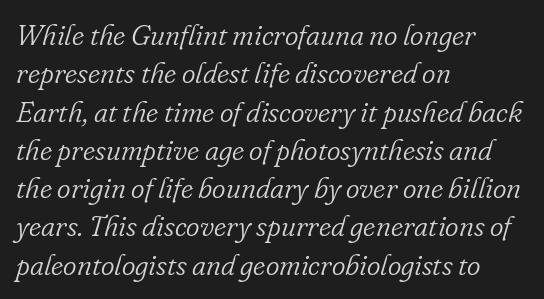
The zone under the glyphs is completely vacant. Left-aligned paragraph, ragged on the right. Bold? No — there's no thickening of the strokes. Regarding serifs, this sample has them. The horizontal fit of the characters is conventional and even. Varying glyph widths throughout — classic text-font behaviour.
